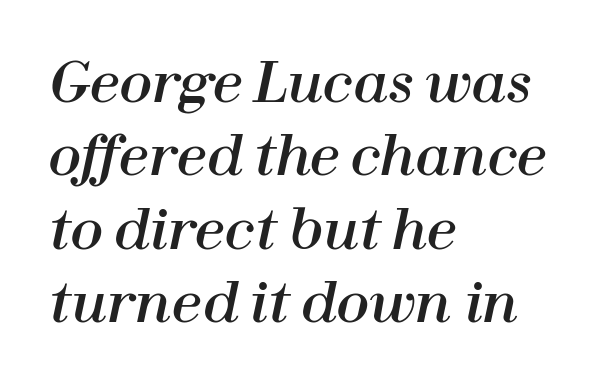
{"italic": "yes", "lean": "right", "slant_degrees": 12, "width": "normal", "stroke_contrast": "high", "x_height": "medium", "monospaced": "no", "underline": "no", "align": "left", "line_spacing": "normal", "line_spacing_ratio": 1.36, "letter_spacing": "normal", "letter_spacing_em": 0.0, "glyph_px": 54}
